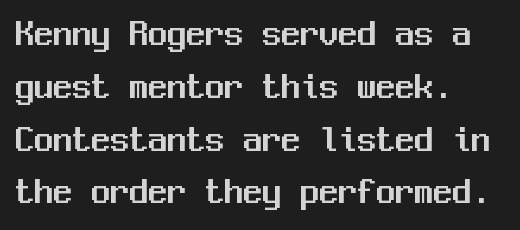
The image shows 38 px sans-serif type, upright, monospaced; set left-aligned, normal line spacing (1.39x), normal letter spacing, not underlined; medium stroke contrast and a medium x-height.
